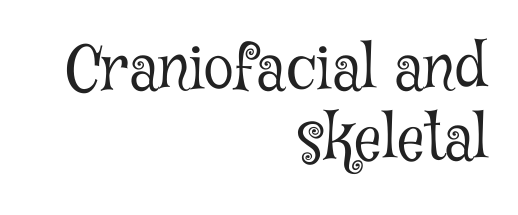
Q: Is the text bold? A: No.
Q: Is the text italic (slanted)? A: No, it is upright.
Q: Is the typeface a serif or a sans-serif typeface? A: Serif.
Q: Is the text underlined? A: No.
Q: How is the paragraph aligned? A: Right-aligned.
Q: Is the spacing between letters normal or unusually wide? A: Normal.
Q: Is the spacing between lines tight, normal or loose? A: Tight.
Q: Width (condensed, normal, or wide)? A: Condensed.
Q: Stroke contrast? A: Low.
Q: x-height? A: Medium.
Q: Monospaced? A: No.
